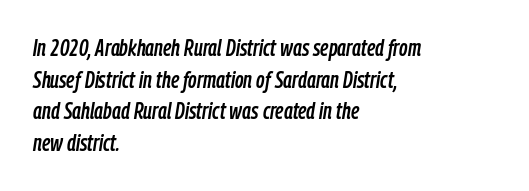
Q: Is the text italic (slanted)? A: Yes, it leans right by about 9 degrees.
Q: Is the text underlined? A: No.
Q: How is the paragraph aligned? A: Left-aligned.
Q: Is the spacing between letters normal or unusually wide? A: Normal.
Q: Is the spacing between lines tight, normal or loose? A: Normal.
